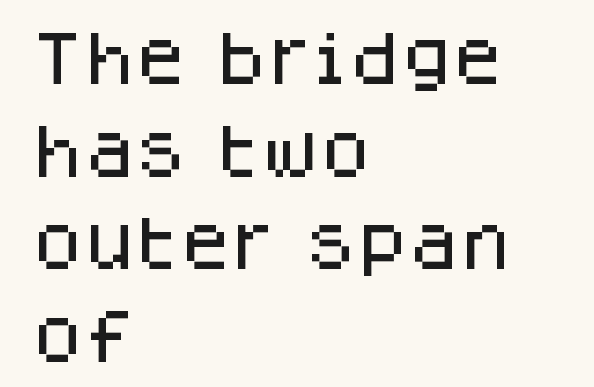
Q: Is the text italic (slanted)? A: No, it is upright.
Q: Is the typeface a serif or a sans-serif typeface? A: Sans-serif.
Q: Is the text underlined? A: No.
Q: How is the paragraph aligned? A: Left-aligned.
Q: Is the spacing between letters normal or unusually wide? A: Normal.
Q: Is the spacing between lines tight, normal or loose? A: Normal.
Q: Width (condensed, normal, or wide)? A: Normal.
Q: Stroke contrast? A: Low.
Q: x-height? A: Large.
Q: Monospaced? A: No.
